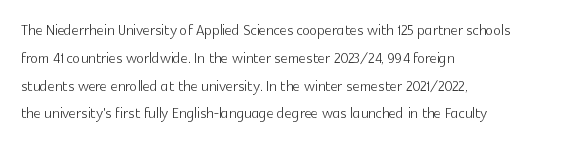
The image shows 20 px text type, upright; set left-aligned, normal line spacing (1.39x), normal letter spacing, not underlined.
